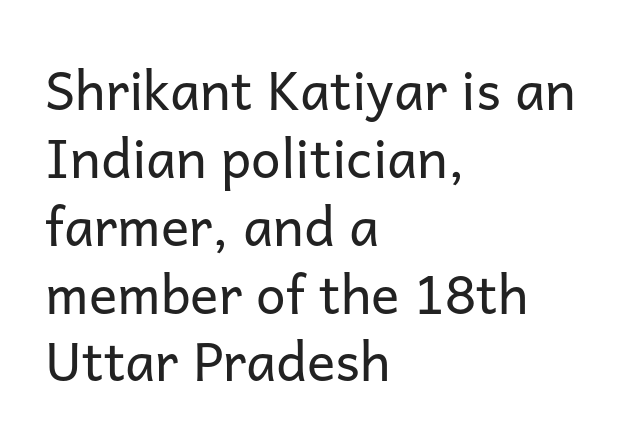
Q: Is the text bold? A: No.
Q: Is the text italic (slanted)? A: No, it is upright.
Q: Is the typeface a serif or a sans-serif typeface? A: Sans-serif.
Q: Is the text underlined? A: No.
Q: How is the paragraph aligned? A: Left-aligned.
Q: Is the spacing between letters normal or unusually wide? A: Normal.
Q: Is the spacing between lines tight, normal or loose? A: Normal.
Q: Width (condensed, normal, or wide)? A: Normal.
Q: Stroke contrast? A: Low.
Q: x-height? A: Medium.
Q: Monospaced? A: No.
